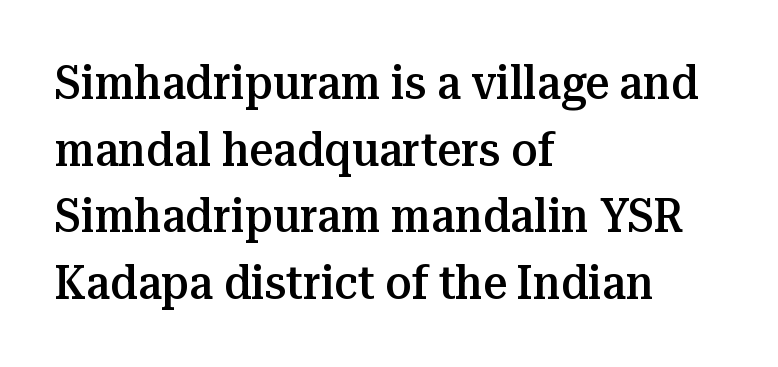
The sample has been set in demibold, a notch under bold. This block has exactly the height ordinary leading produces. Only glyphs here, with clear space below each row. Stroke terminals: seriffed.
